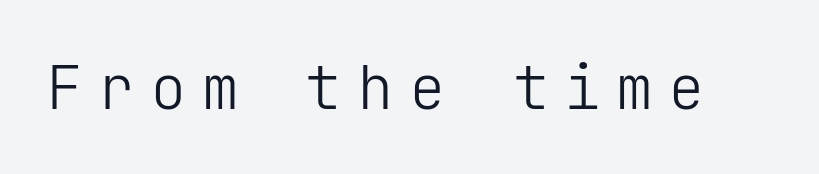
{"serif": "no", "italic": "no", "bold": "no", "weight": "light", "width": "normal", "stroke_contrast": "low", "x_height": "medium", "underline": "no", "letter_spacing": "wide", "letter_spacing_em": 0.25, "glyph_px": 61}
